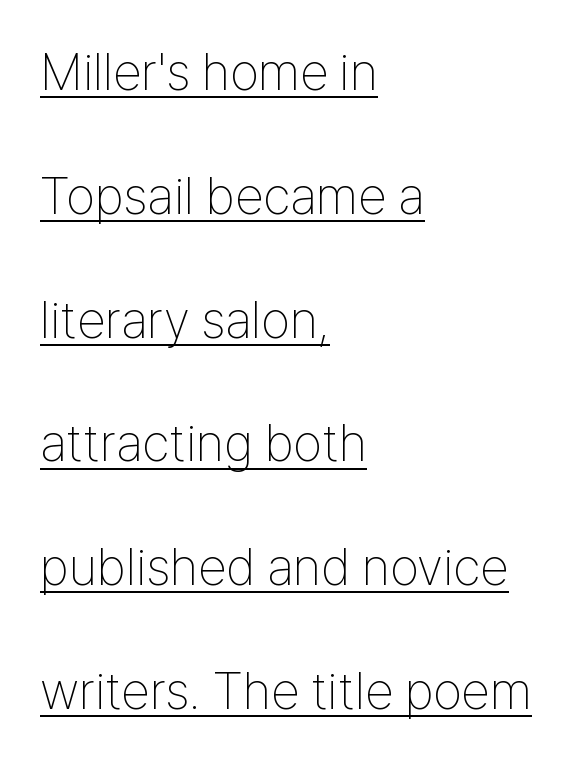
{"serif": "no", "italic": "no", "bold": "no", "weight": "thin", "width": "condensed", "stroke_contrast": "low", "x_height": "medium", "monospaced": "no", "underline": "yes", "align": "left", "line_spacing": "loose", "line_spacing_ratio": 2.38, "letter_spacing": "normal", "letter_spacing_em": 0.0, "glyph_px": 52}
